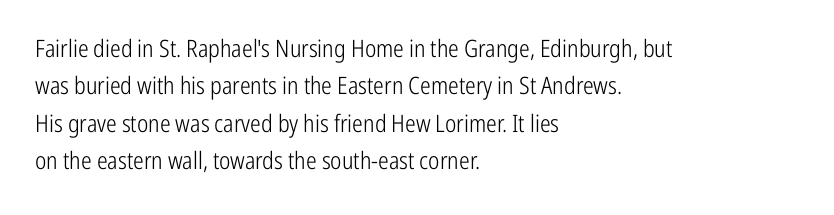
{"italic": "no", "bold": "no", "underline": "no", "align": "left", "line_spacing": "normal", "line_spacing_ratio": 1.56, "letter_spacing": "normal", "letter_spacing_em": 0.0, "glyph_px": 24}
